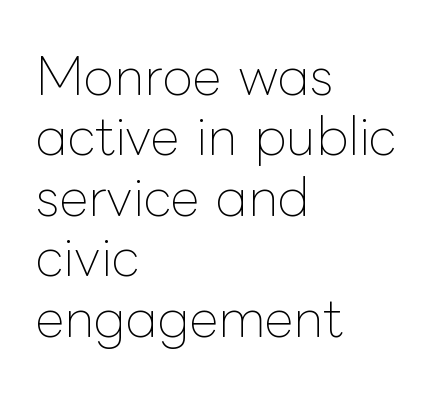
The image shows 50 px thin type, upright; set left-aligned, line spacing 1.21x, normal letter spacing, not underlined; low stroke contrast and a medium x-height.
